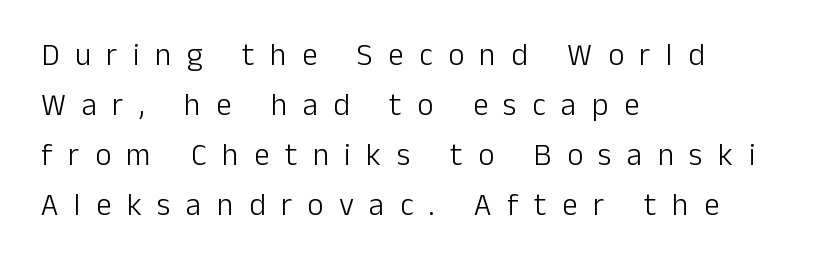
The image shows 31 px light sans-serif type, upright; set left-aligned, normal line spacing (1.61x), unusually wide letter spacing (+0.5 em), not underlined; low stroke contrast and a medium x-height.
